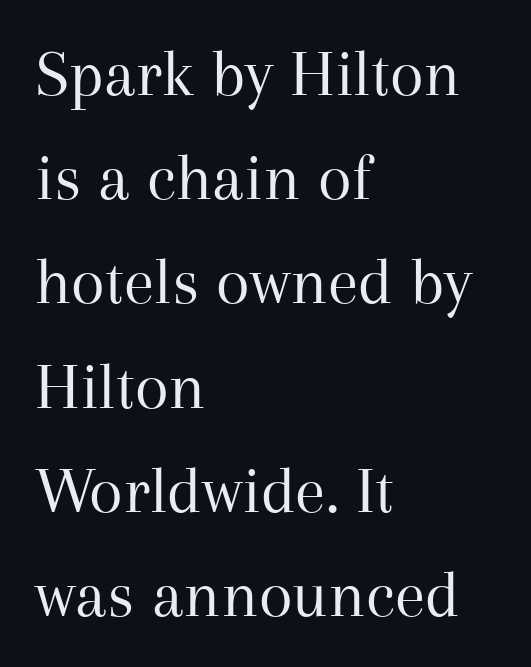
The image shows 69 px regular-weight serif type, upright; set left-aligned, normal line spacing (1.51x), normal letter spacing, not underlined; medium stroke contrast and a medium x-height.
